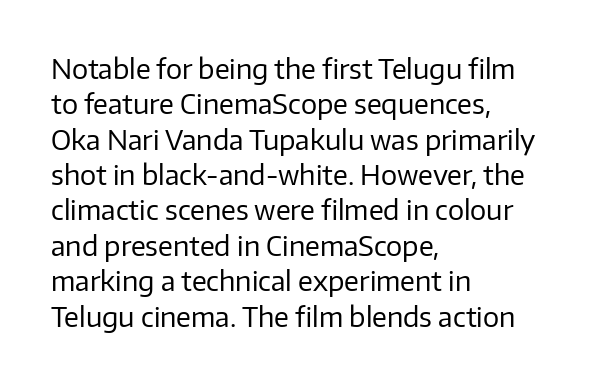
{"italic": "no", "bold": "no", "underline": "no", "align": "left", "line_spacing": "normal", "line_spacing_ratio": 1.31, "letter_spacing": "normal", "letter_spacing_em": 0.0, "glyph_px": 27}
